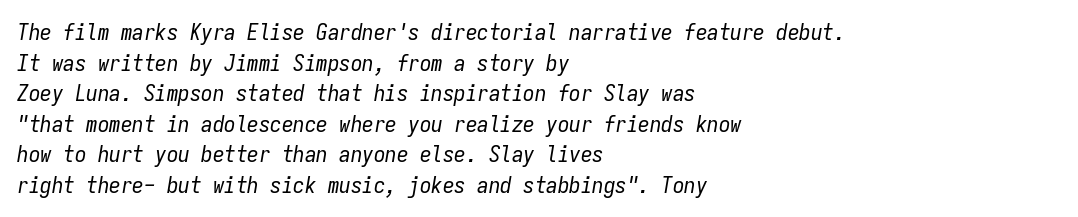
{"italic": "yes", "lean": "right", "slant_degrees": 9, "bold": "no", "underline": "no", "align": "left", "line_spacing": "normal", "line_spacing_ratio": 1.33, "letter_spacing": "normal", "letter_spacing_em": 0.0, "glyph_px": 23}
